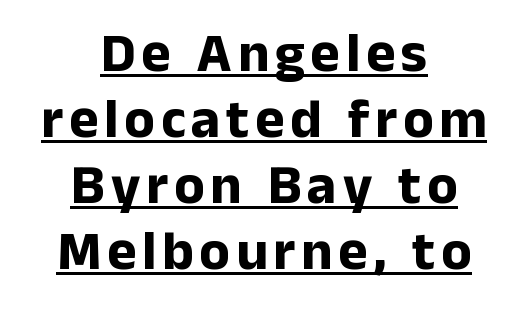
{"serif": "no", "italic": "no", "bold": "yes", "weight": "bold", "width": "normal", "stroke_contrast": "low", "x_height": "medium", "monospaced": "no", "underline": "yes", "align": "center", "line_spacing_ratio": 1.18, "glyph_px": 56}
